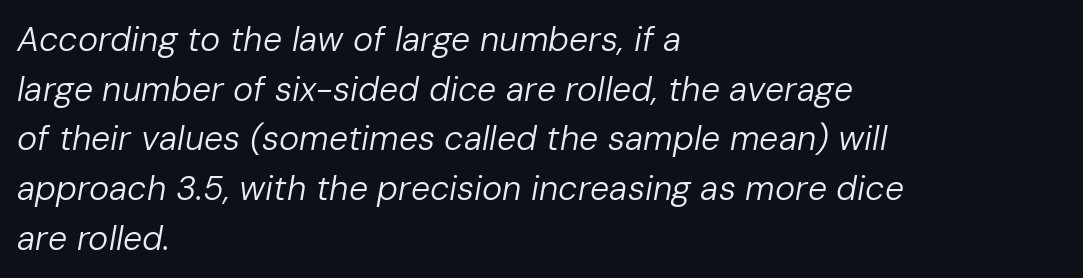
Decoration check: the copy has no underline. Evenly set lines give the paragraph a standard silhouette. The typography opts for an oblique posture over an upright one. Horizontally, the lines are justified to the leading edge only. Default kerning and tracking; the words read as compact shapes. The weight would be labelled regular, book, light, or lighter still.
